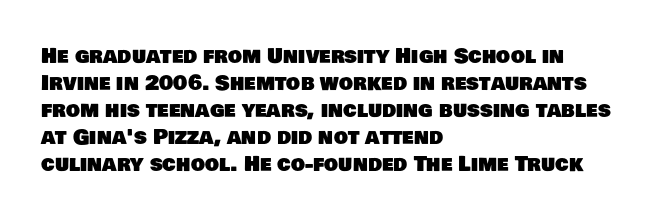
{"underline": "no", "align": "left", "line_spacing": "normal", "line_spacing_ratio": 1.35, "letter_spacing": "normal", "letter_spacing_em": 0.0, "glyph_px": 20}
